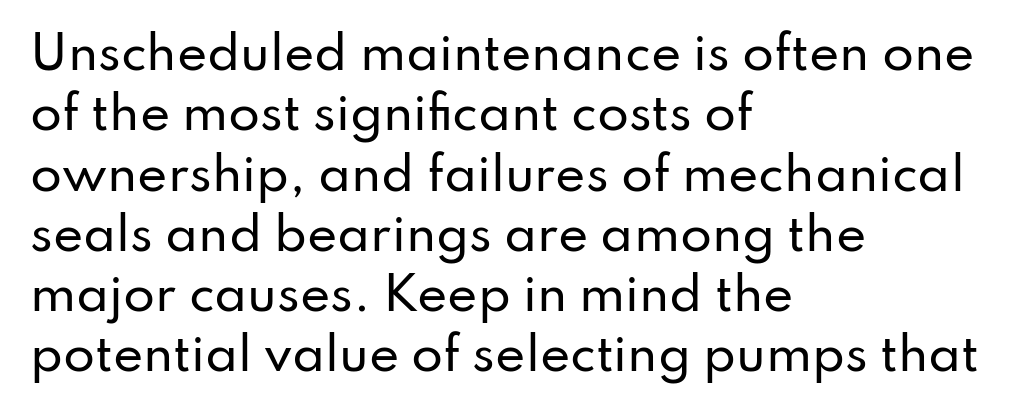
Beneath every word, the page is bare. The text was rendered using a sans face with plain stroke endings. Teacher's note: observe the even left margin — that is flush-left alignment. Style check: upright. The line texture is even and compact thanks to regular tracking.
